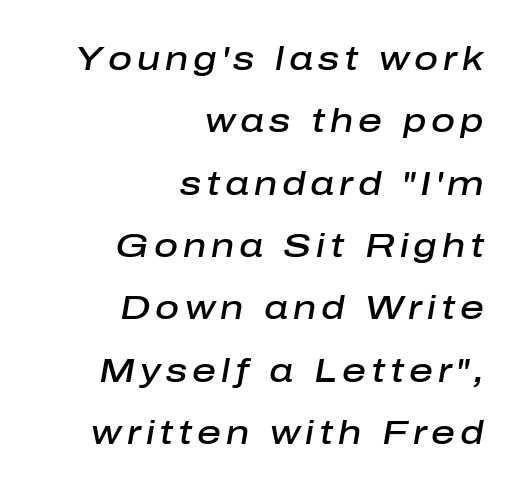
Q: Is the text bold? A: Semi-bold.
Q: Is the text italic (slanted)? A: Yes, it leans right by about 10 degrees.
Q: Is the text underlined? A: No.
Q: How is the paragraph aligned? A: Right-aligned.
Q: Width (condensed, normal, or wide)? A: Normal.
Q: Stroke contrast? A: Low.
Q: x-height? A: Medium.
Q: Monospaced? A: No.
